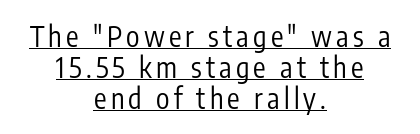
{"serif": "no", "italic": "no", "bold": "no", "weight": "regular", "width": "condensed", "stroke_contrast": "low", "x_height": "medium", "monospaced": "no", "underline": "yes", "align": "center", "line_spacing": "tight", "line_spacing_ratio": 1.1, "glyph_px": 28}
